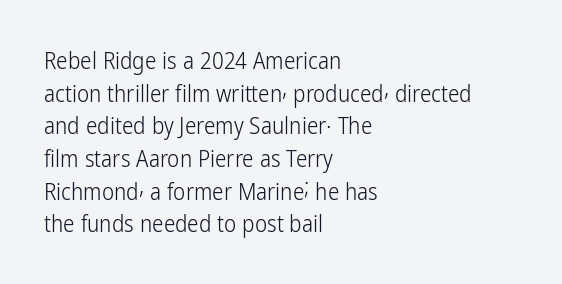
The image shows 23 px text type, upright; set left-aligned, normal line spacing (1.42x), normal letter spacing, not underlined.
